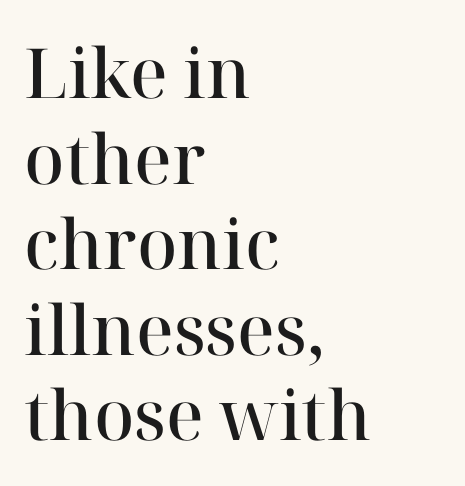
Nope, not italic — everything's standing straight. The passage shown has conventional tracking throughout. Serif or sans? Serif — the stroke terminals have little feet. Its strokes are somewhat broadened, the hallmark of semibold type. Casual observation: everything's shoved over to the left. The letters advance in unequal steps, a hallmark of proportional type.
